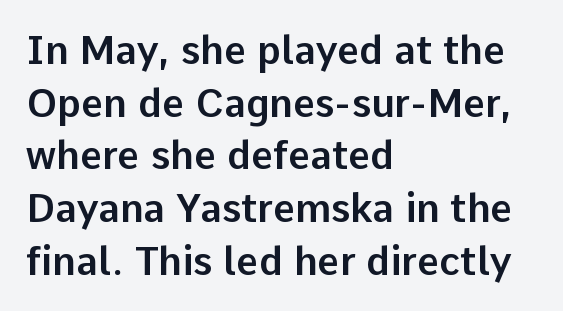
The image shows 39 px sans-serif type, upright; set left-aligned, normal line spacing (1.35x), normal letter spacing, not underlined; low stroke contrast and a medium x-height.
